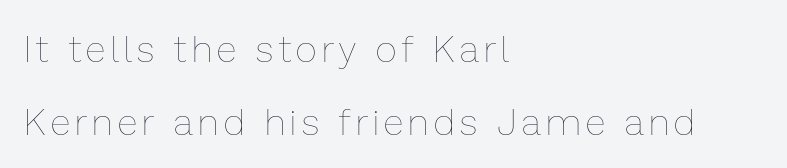
The image shows 37 px thin type, upright; set left-aligned, loose line spacing (1.96x), not underlined; low stroke contrast and a medium x-height.
